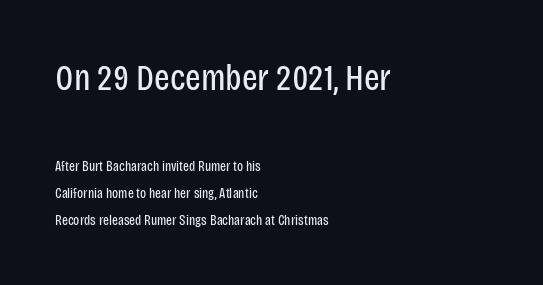
The area under the type is left untouched. Check where the strokes stop: nothing finishes them off — pure sans. A typesetter would mark this as roman, not italic. The initial chunk of copy outweighs the following chunk in type size.
